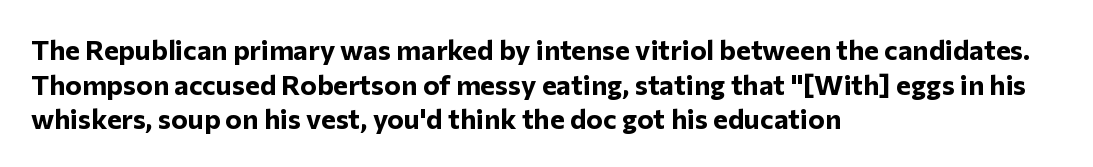
{"serif": "no", "italic": "no", "bold": "yes", "weight": "bold", "width": "normal", "stroke_contrast": "low", "x_height": "medium", "monospaced": "no", "underline": "no", "align": "left", "line_spacing_ratio": 1.24, "letter_spacing": "normal", "letter_spacing_em": 0.0, "glyph_px": 28}
